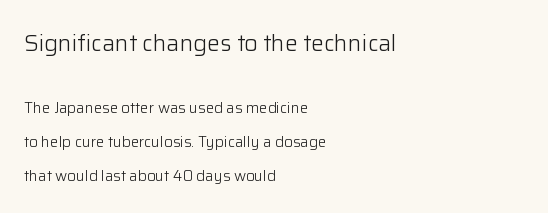
Q: Is the text bold? A: No.
Q: Is the text italic (slanted)? A: No, it is upright.
Q: Is the text underlined? A: No.
Q: How is the paragraph aligned? A: Left-aligned.
Q: Is the spacing between letters normal or unusually wide? A: Normal.
Q: Is the spacing between lines tight, normal or loose? A: Loose.
Q: Which block of text is set in a larger size, the first (top) or the second (bottom)? A: The first (top) one.
